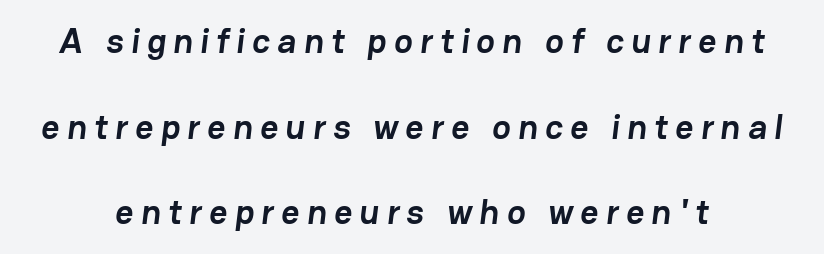
Q: Is the text bold? A: Yes.
Q: Is the typeface a serif or a sans-serif typeface? A: Sans-serif.
Q: Is the text underlined? A: No.
Q: Is the spacing between letters normal or unusually wide? A: Unusually wide.
Q: Is the spacing between lines tight, normal or loose? A: Loose.
Q: Width (condensed, normal, or wide)? A: Normal.
Q: Stroke contrast? A: Low.
Q: x-height? A: Medium.
Q: Monospaced? A: No.
